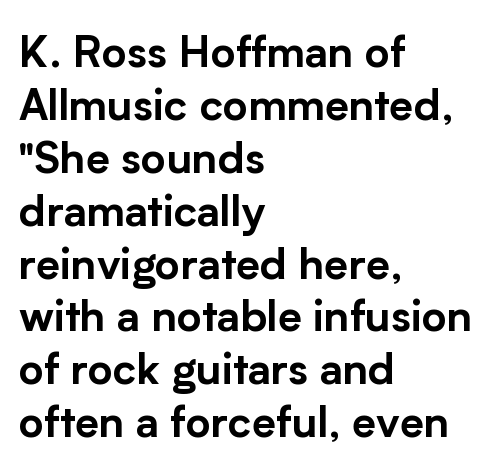
Does the copy run flush right? No — it runs flush left. Does the type have serifs? No, each stem ends abruptly. The lettering holds an erect, upright posture throughout. Underlining? Definitely not there. Look at the tracking — it's just the regular setting, nothing added. You could not count columns in this text — the font is proportionally spaced.
